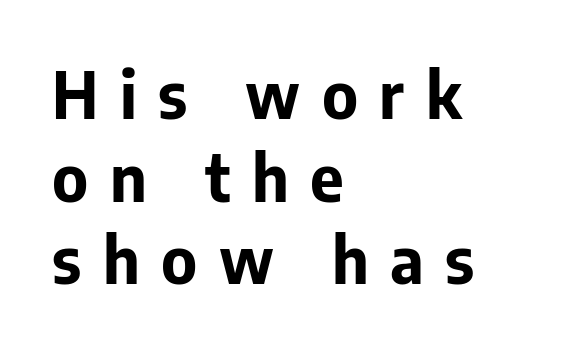
Q: Is the text bold? A: Yes.
Q: Is the text italic (slanted)? A: No, it is upright.
Q: Is the typeface a serif or a sans-serif typeface? A: Sans-serif.
Q: Is the text underlined? A: No.
Q: How is the paragraph aligned? A: Left-aligned.
Q: Is the spacing between letters normal or unusually wide? A: Unusually wide.
Q: Is the spacing between lines tight, normal or loose? A: Normal.
Q: Width (condensed, normal, or wide)? A: Normal.
Q: Stroke contrast? A: Low.
Q: x-height? A: Medium.
Q: Monospaced? A: No.
